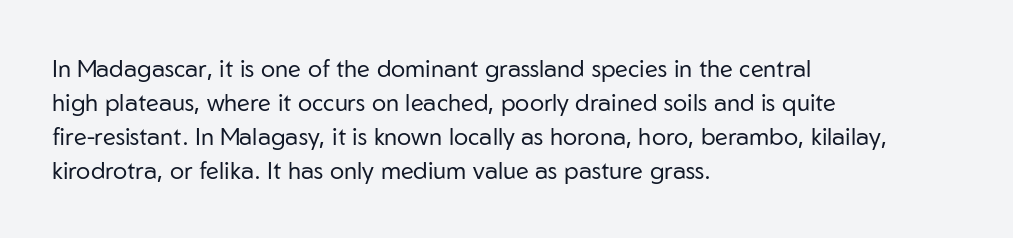
The image shows 24 px text type, upright; set left-aligned, normal line spacing (1.42x), normal letter spacing, not underlined.
